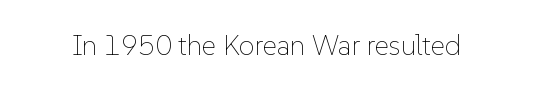
The image shows 28 px thin type, upright; set normal letter spacing, not underlined; low stroke contrast and a medium x-height.
